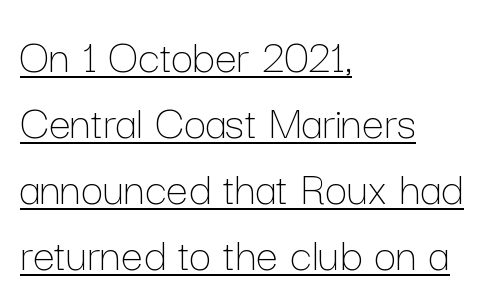
No extra tracking has been applied to these lines. Varying glyph widths throughout — classic text-font behaviour. Ascenders rise straight up at ninety degrees. These lines are set flush left with a ragged right edge.
